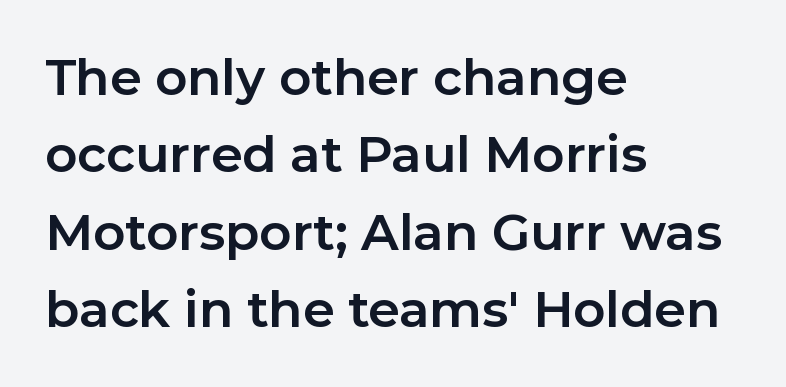
The face used here is proportionally spaced, like ordinary book or web type. Reading down the column, the eye jumps a familiar distance to each next line. Unlike a traditional serif, this face leaves its strokes unadorned. Each glyph is drawn with heavy, bold strokes. Does the copy run flush right? No — it runs flush left. This rendering leaves character spacing at its baseline value.
